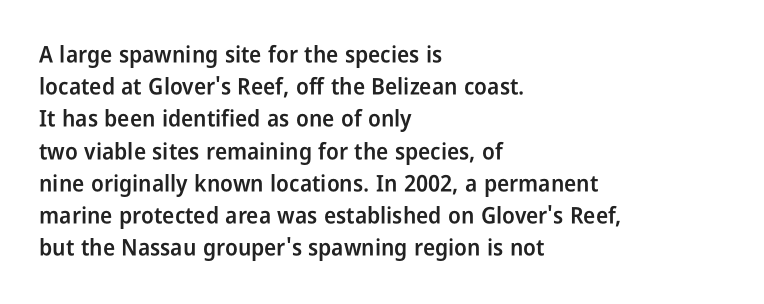
The image shows 23 px text type, upright; set left-aligned, normal line spacing (1.4x), normal letter spacing, not underlined.
